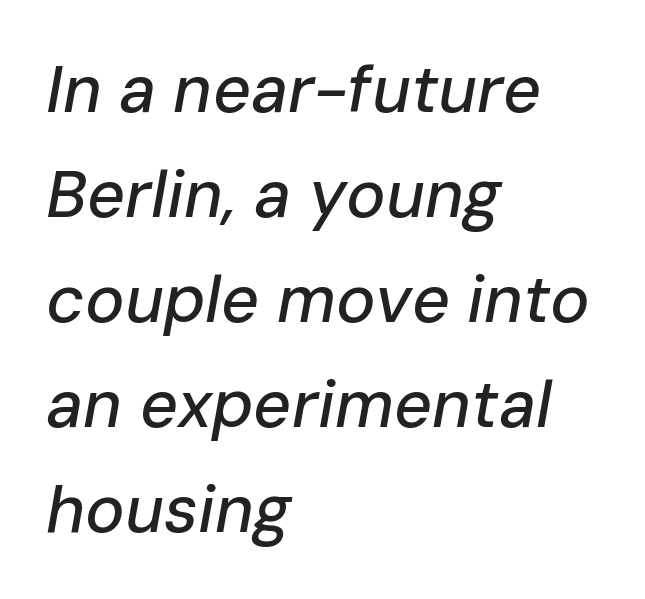
Q: Is the text italic (slanted)? A: Yes, it leans right by about 10 degrees.
Q: Is the text underlined? A: No.
Q: How is the paragraph aligned? A: Left-aligned.
Q: Is the spacing between letters normal or unusually wide? A: Normal.
Q: Is the spacing between lines tight, normal or loose? A: Normal.
Q: Width (condensed, normal, or wide)? A: Normal.
Q: Stroke contrast? A: Low.
Q: x-height? A: Medium.
Q: Monospaced? A: No.
